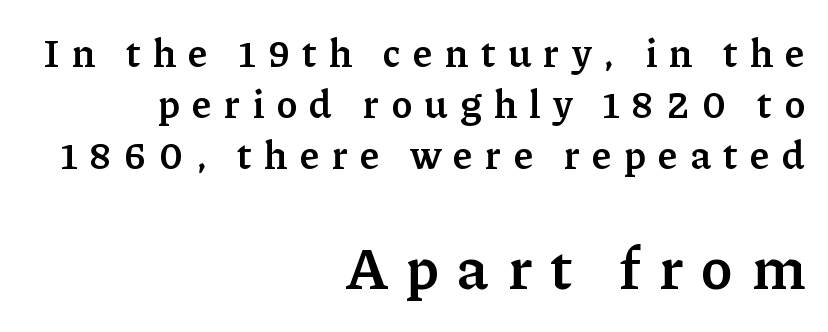
Reading down the column, the eye jumps a familiar distance to each next line. Designer's note — italics off, roman on. Type without underlining. Size hierarchy here favors the trailing block over the leading one.
